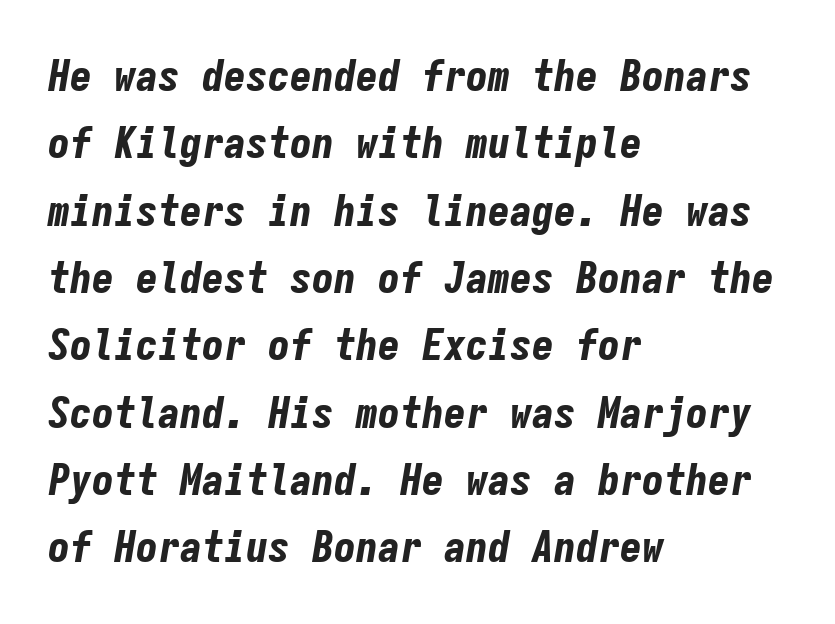
The image shows 44 px bold, condensed type, italic (leaning right), monospaced; set left-aligned, normal line spacing (1.53x), normal letter spacing, not underlined; low stroke contrast and a medium x-height.
